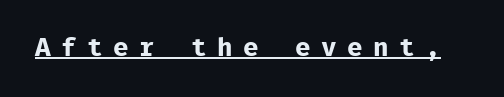
The image shows 26 px bold type, upright; set unusually wide letter spacing (+0.4 em), underlined.
